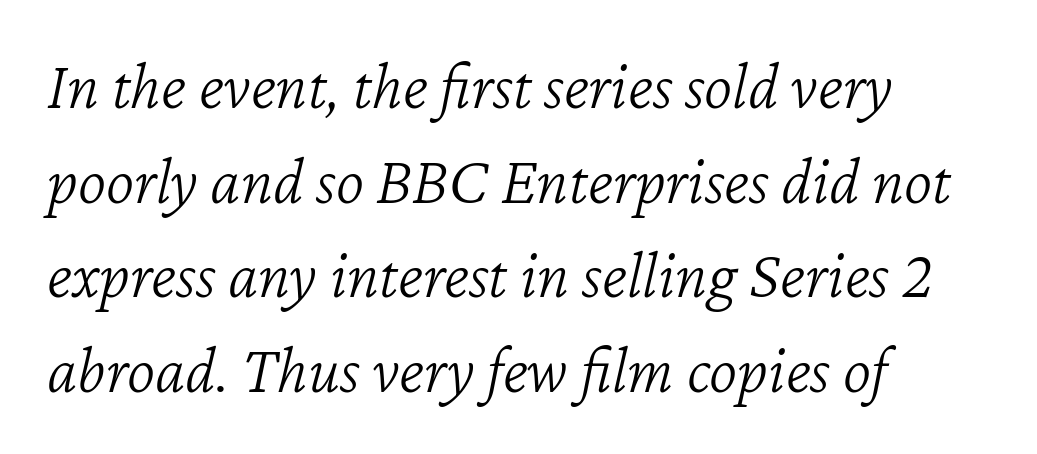
Q: Is the text bold? A: No.
Q: Is the text italic (slanted)? A: Yes, it leans right by about 12 degrees.
Q: Is the text underlined? A: No.
Q: How is the paragraph aligned? A: Left-aligned.
Q: Is the spacing between letters normal or unusually wide? A: Normal.
Q: Is the spacing between lines tight, normal or loose? A: Normal.
Q: Width (condensed, normal, or wide)? A: Normal.
Q: Stroke contrast? A: Low.
Q: x-height? A: Medium.
Q: Monospaced? A: No.
